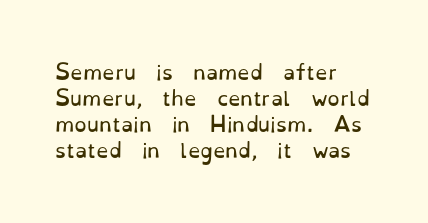
Where is the straight margin? On the left. This sample keeps an unexceptional amount of space between lines. The typesetting does not lean heavy: it is not bold. The gaps between neighbouring characters are ordinary and unremarkable. A clean baseline with only descenders dipping below it.
